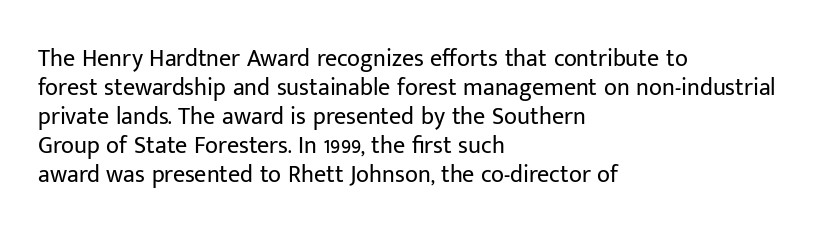
Q: Is the text bold? A: No.
Q: Is the text italic (slanted)? A: No, it is upright.
Q: Is the text underlined? A: No.
Q: How is the paragraph aligned? A: Left-aligned.
Q: Is the spacing between letters normal or unusually wide? A: Normal.
